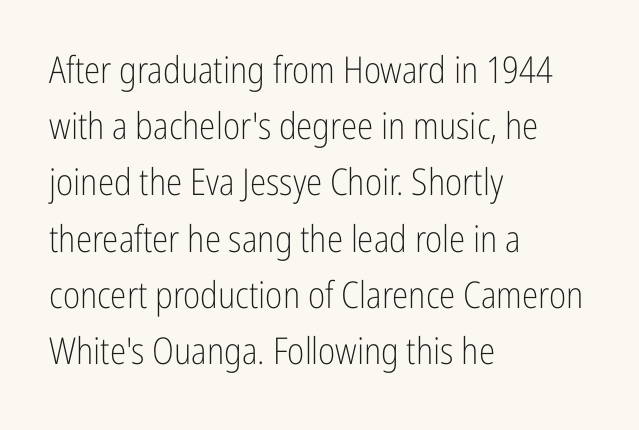
The image shows 37 px light, condensed sans-serif type, upright; set left-aligned, normal line spacing (1.52x), normal letter spacing, not underlined; low stroke contrast and a medium x-height.
